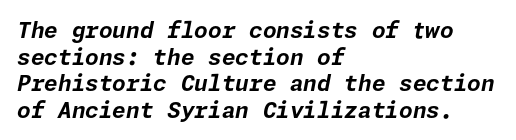
The image shows 22 px bold type, italic (leaning right); set left-aligned, line spacing 1.21x, normal letter spacing, not underlined.
